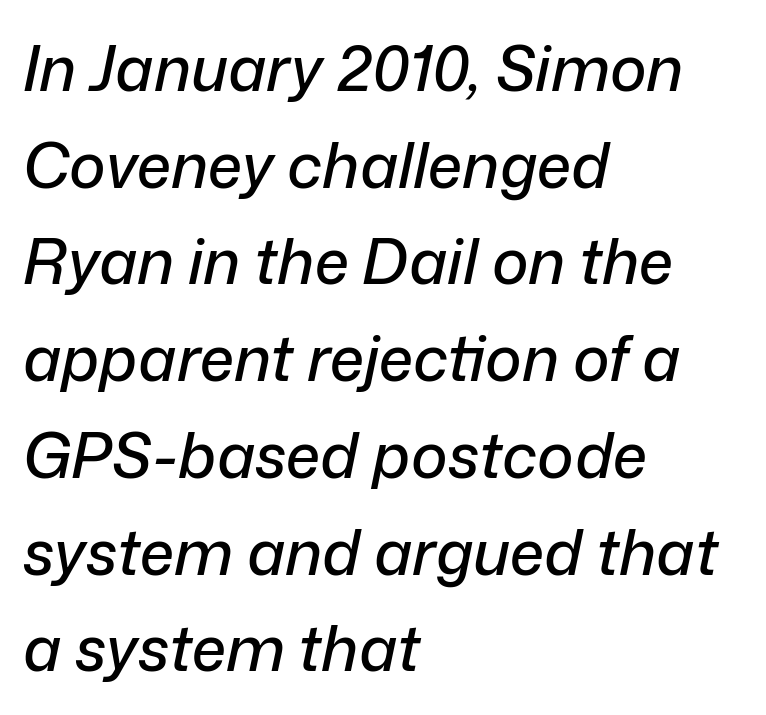
The setting favours the left margin, as ordinary paragraphs usually do. This sample keeps an unexceptional amount of space between lines. The text carries the slant typical of an italic or oblique font. The gap between lines stays unmarked.
